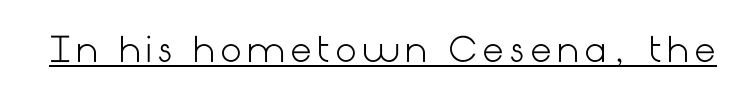
{"serif": "no", "italic": "no", "bold": "no", "weight": "light", "width": "normal", "stroke_contrast": "low", "x_height": "medium", "underline": "yes", "glyph_px": 34}
